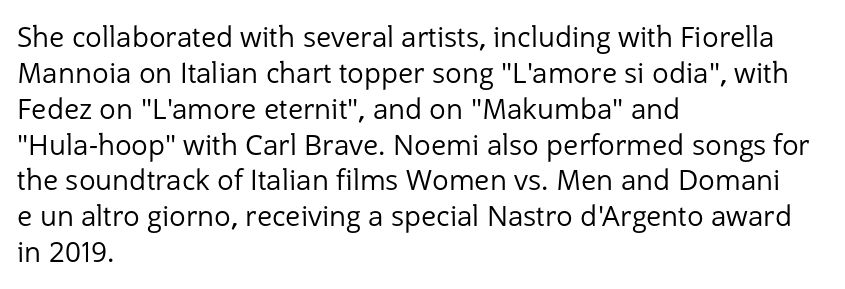
Looks like regular typesetting: each glyph gets only the width it needs. Compared with a typical body face, this is equally light or lighter still. Regarding leading, the lines here are spaced in the standard way. Short and long lines alike share a common starting point at left. Regarding serifs, this sample does without them.
